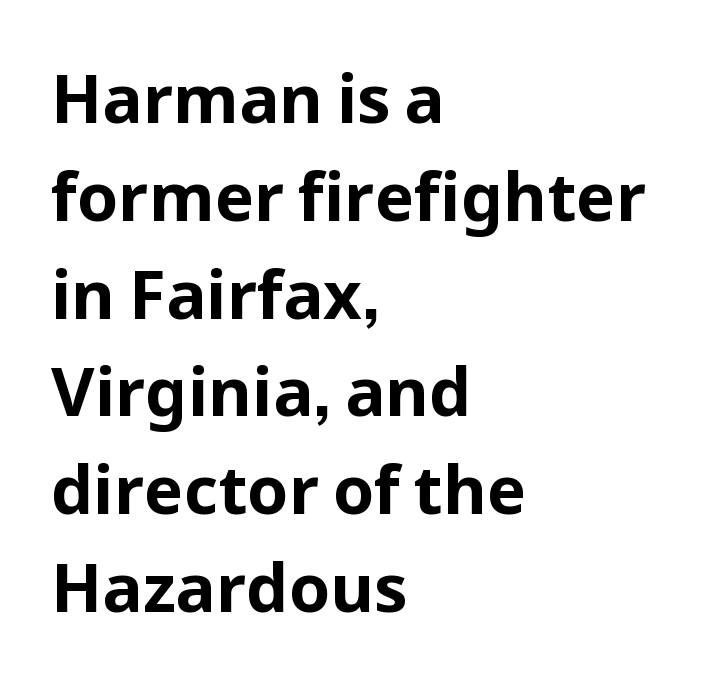
Q: Is the text bold? A: Yes.
Q: Is the text italic (slanted)? A: No, it is upright.
Q: Is the typeface a serif or a sans-serif typeface? A: Sans-serif.
Q: Is the text underlined? A: No.
Q: How is the paragraph aligned? A: Left-aligned.
Q: Is the spacing between letters normal or unusually wide? A: Normal.
Q: Is the spacing between lines tight, normal or loose? A: Normal.
Q: Width (condensed, normal, or wide)? A: Normal.
Q: Stroke contrast? A: Low.
Q: x-height? A: Medium.
Q: Monospaced? A: No.
